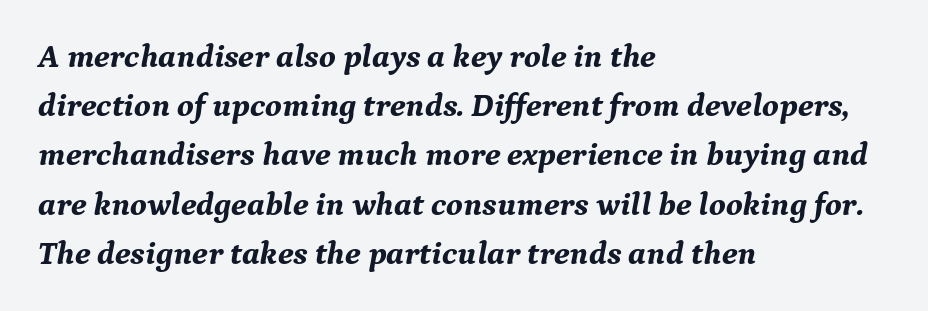
{"serif": "yes", "italic": "yes", "lean": "right", "slant_degrees": 9, "bold": "yes", "weight": "bold", "width": "normal", "stroke_contrast": "medium", "x_height": "medium", "monospaced": "no", "underline": "no", "align": "left", "line_spacing": "normal", "line_spacing_ratio": 1.49, "letter_spacing": "normal", "letter_spacing_em": 0.0, "glyph_px": 33}
